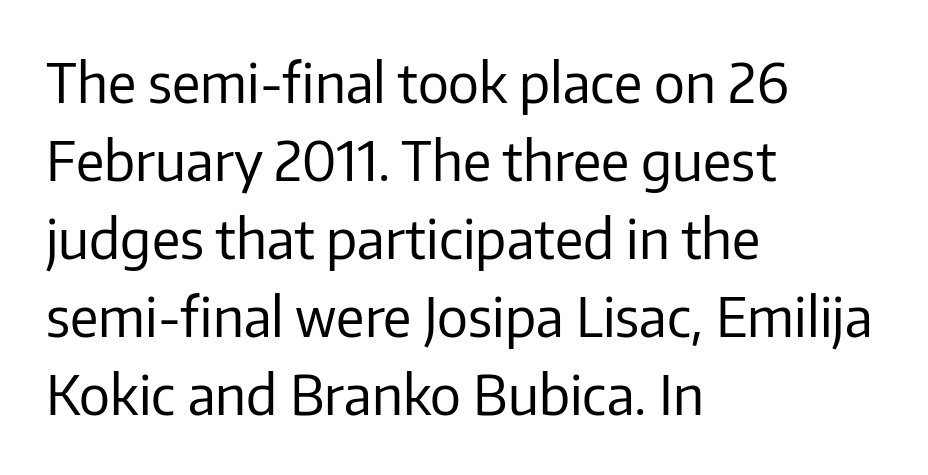
{"serif": "no", "italic": "no", "bold": "no", "weight": "regular", "width": "normal", "stroke_contrast": "low", "x_height": "medium", "monospaced": "no", "underline": "no", "align": "left", "line_spacing": "normal", "line_spacing_ratio": 1.42, "letter_spacing": "normal", "letter_spacing_em": 0.0, "glyph_px": 55}
